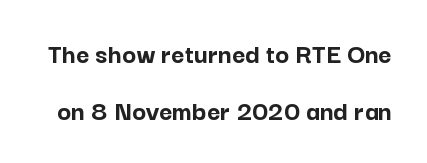
The face used here has the dense, thick strokes of a bold. No feet cap the strokes, marking this as sans-serif type. Each row of text sits above clean, open space. Does extra space separate the letters? No, they use regular spacing. A typesetter would call this proportional, since set widths differ per character. Vertical strokes here are truly vertical.
